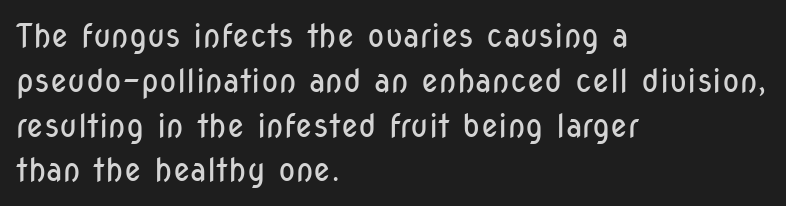
The image shows 32 px regular-weight, condensed sans-serif type, upright; set left-aligned, normal line spacing (1.4x), normal letter spacing, not underlined; low stroke contrast and a medium x-height.
